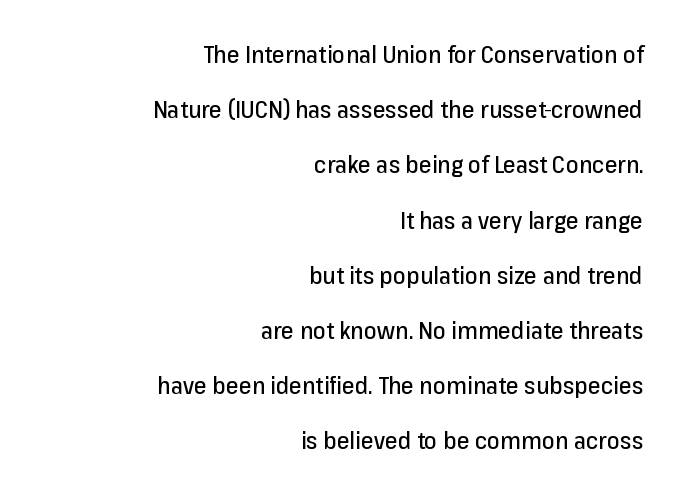
{"italic": "no", "underline": "no", "align": "right", "line_spacing": "loose", "line_spacing_ratio": 2.4, "letter_spacing": "normal", "letter_spacing_em": 0.0, "glyph_px": 23}
